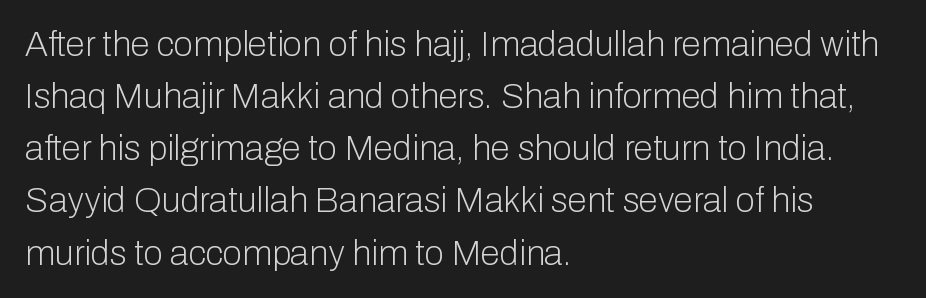
Q: Is the text bold? A: No.
Q: Is the text italic (slanted)? A: No, it is upright.
Q: Is the typeface a serif or a sans-serif typeface? A: Sans-serif.
Q: Is the text underlined? A: No.
Q: How is the paragraph aligned? A: Left-aligned.
Q: Is the spacing between letters normal or unusually wide? A: Normal.
Q: Is the spacing between lines tight, normal or loose? A: Normal.
Q: Width (condensed, normal, or wide)? A: Normal.
Q: Stroke contrast? A: Low.
Q: x-height? A: Medium.
Q: Monospaced? A: No.
